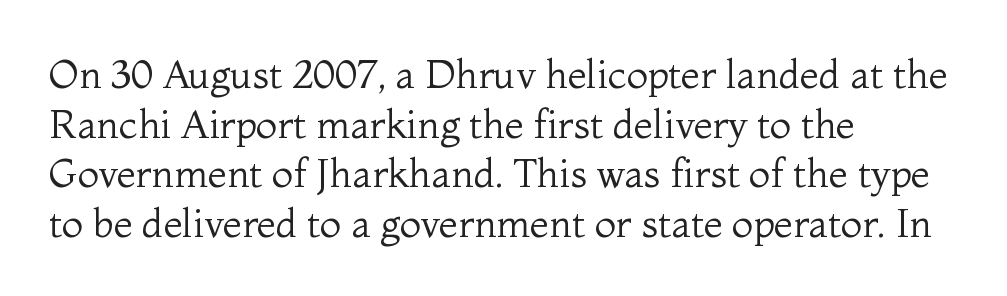
On a weight scale, this lands at 450 or below. Does extra space separate the letters? No, they use regular spacing. This block has exactly the height ordinary leading produces. The typesetter chose a ragged-right arrangement here.
